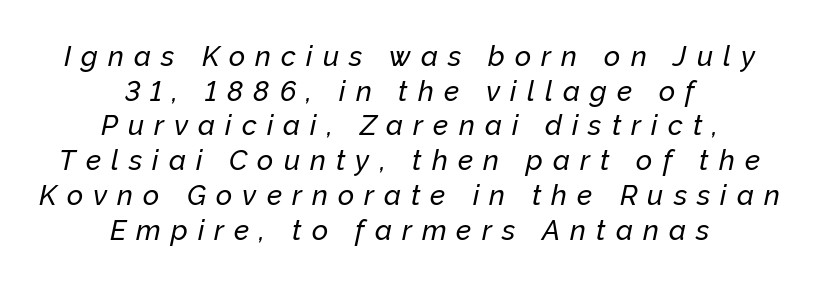
Italic: yes, the glyphs are oblique. Observe the wide spacing: letters keep a clear distance from each other. These lines stack symmetrically, like a column narrowing and widening about its center. Do the characters align in a grid? No, the font is proportional.
